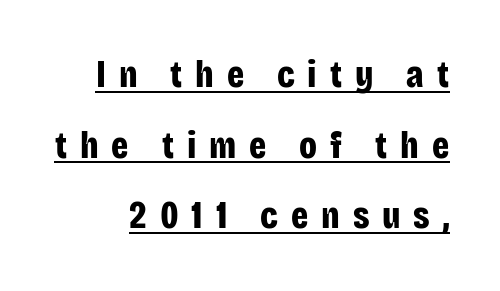
Q: Is the text bold? A: Yes.
Q: Is the text italic (slanted)? A: No, it is upright.
Q: Is the typeface a serif or a sans-serif typeface? A: Sans-serif.
Q: Is the text underlined? A: Yes.
Q: Is the spacing between letters normal or unusually wide? A: Unusually wide.
Q: Width (condensed, normal, or wide)? A: Condensed.
Q: Stroke contrast? A: Low.
Q: x-height? A: Large.
Q: Monospaced? A: No.
